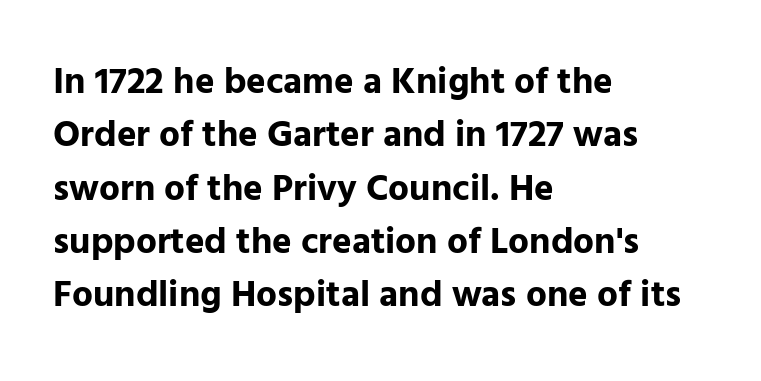
The face used here has the dense, thick strokes of a bold. Check under the words: just untouched page. Caption: multi-line text, flush left, ragged right. The face used here is rendered with its standard letterfit. Spacing verdict: proportional, widths tailored to each character.
